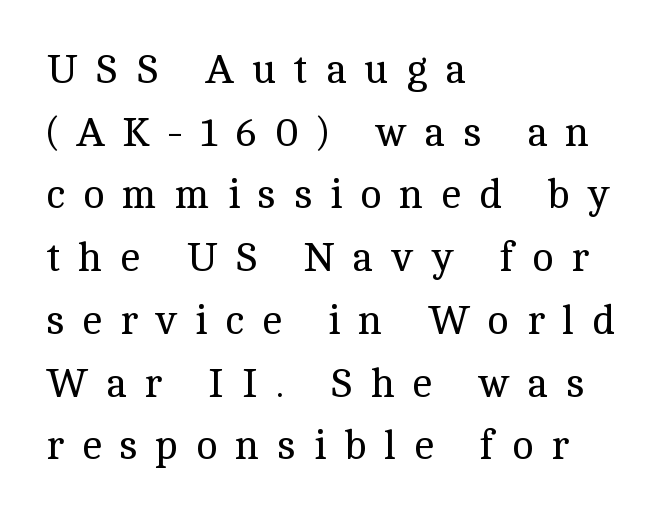
The image shows 41 px regular-weight serif type, upright; set left-aligned, normal line spacing (1.53x), unusually wide letter spacing (+0.43 em), not underlined; a medium x-height.
